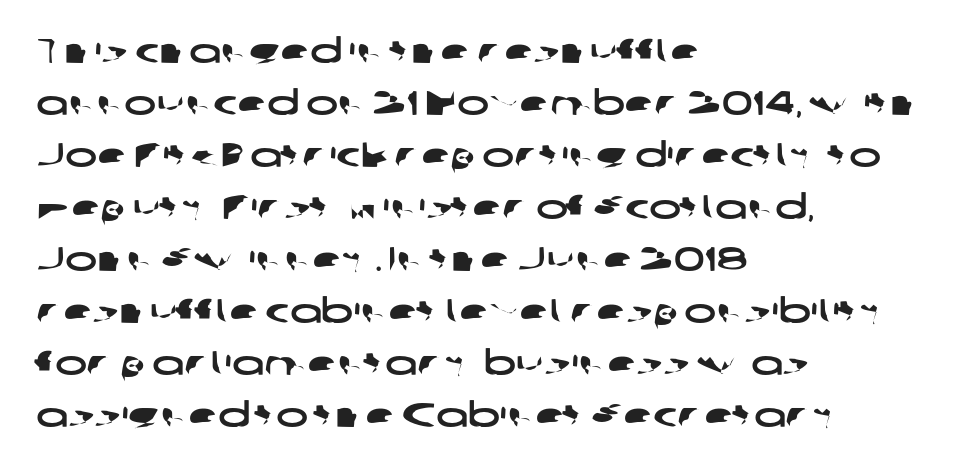
The image shows 34 px wide sans-serif type; set left-aligned, normal line spacing (1.53x), normal letter spacing, not underlined; low stroke contrast and a medium x-height.
